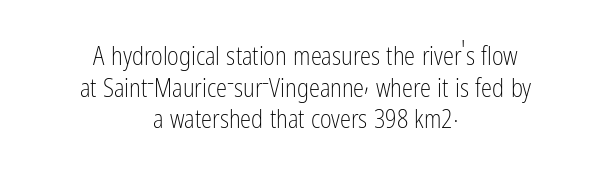
{"italic": "no", "bold": "no", "underline": "no", "align": "center", "line_spacing": "normal", "line_spacing_ratio": 1.27, "letter_spacing": "normal", "letter_spacing_em": 0.0, "glyph_px": 25}
